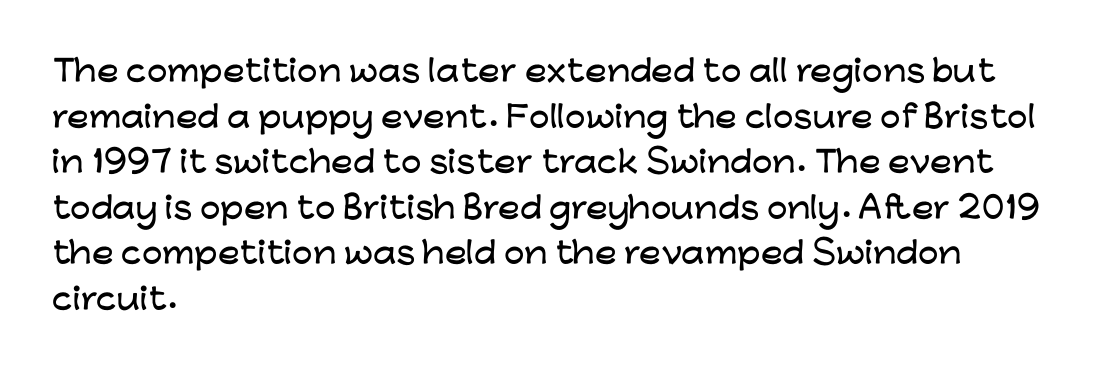
Q: Is the text italic (slanted)? A: No, it is upright.
Q: Is the typeface a serif or a sans-serif typeface? A: Sans-serif.
Q: Is the text underlined? A: No.
Q: How is the paragraph aligned? A: Left-aligned.
Q: Is the spacing between letters normal or unusually wide? A: Normal.
Q: Is the spacing between lines tight, normal or loose? A: Normal.
Q: Width (condensed, normal, or wide)? A: Wide.
Q: Stroke contrast? A: Low.
Q: x-height? A: Medium.
Q: Monospaced? A: No.
